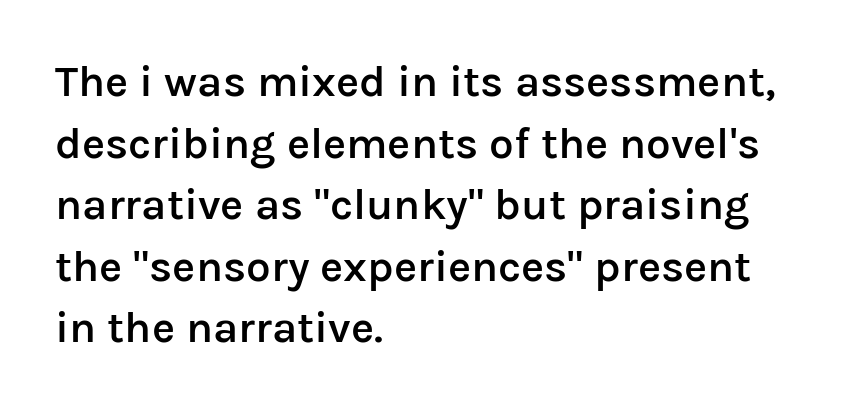
This rendering leaves character spacing at its baseline value. Look at the bottom of the vertical strokes: they stop flat, with no serifs. Baseline-to-baseline distance is the conventional proportion of letter height. Descender tails drop into unmarked territory. The sample has been set in demibold, a notch under bold. Character widths vary here, with narrow letters taking less room than wide ones.
